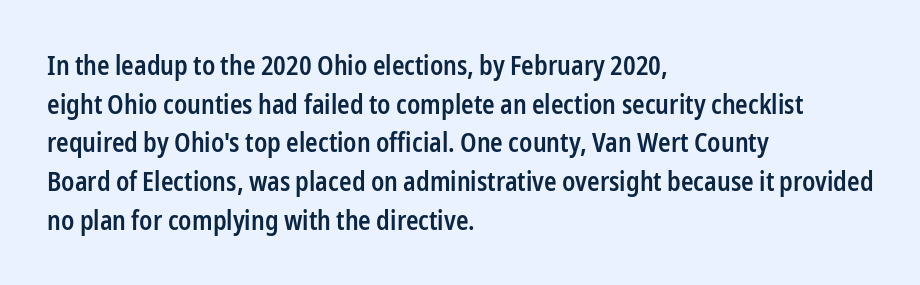
The image shows 26 px text type, upright; set left-aligned, normal line spacing (1.49x), normal letter spacing, not underlined.
